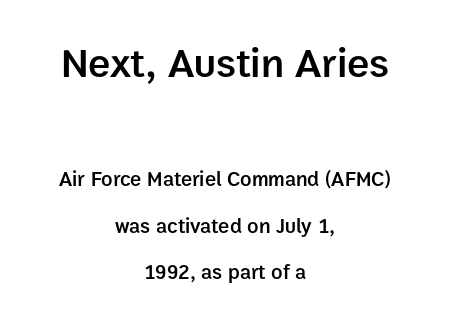
Glyph-to-glyph distance matches everyday printed text. The rendering uses natural spacing where letterforms have individual widths. On the weight axis this lands at semibold, roughly 600. Look at the bottom of the vertical strokes: they stop flat, with no serifs. The font's upright variant was chosen for this text. Anything drawn beneath the words? Only blank space.
